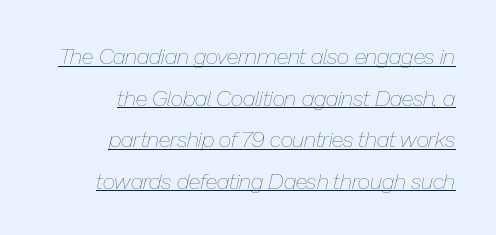
{"italic": "yes", "lean": "right", "slant_degrees": 13, "bold": "no", "underline": "yes", "align": "right", "line_spacing_ratio": 1.89, "letter_spacing": "normal", "letter_spacing_em": 0.0, "glyph_px": 22}
